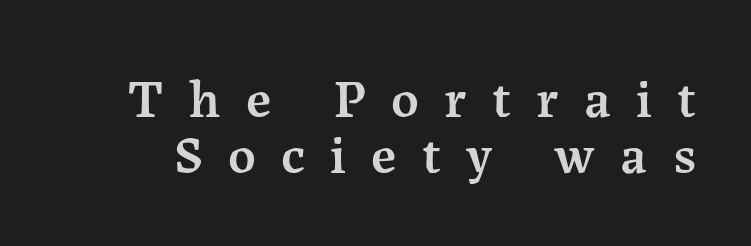
The image shows 54 px semibold serif type, upright; set tight line spacing (1.04x), unusually wide letter spacing (+0.47 em), not underlined; medium stroke contrast and a medium x-height.
